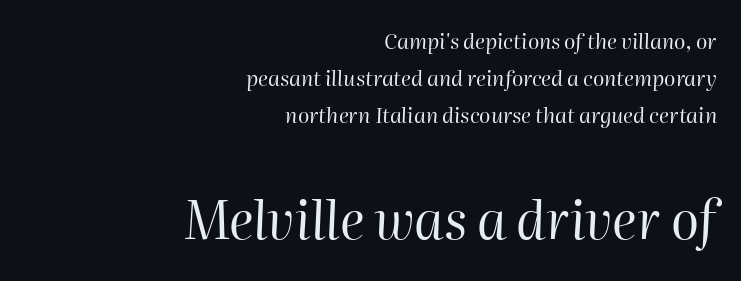
{"italic": "yes", "lean": "right", "slant_degrees": 2, "bold": "no", "weight": "regular", "width": "normal", "stroke_contrast": "high", "x_height": "medium", "monospaced": "no", "underline": "no", "align": "right", "line_spacing_ratio": 1.77, "letter_spacing": "normal", "letter_spacing_em": 0.0, "larger_block": "second", "size_ratio": 2.48, "glyph_px": 52}
